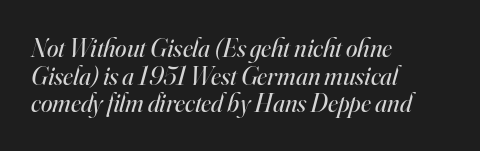
Q: Is the text bold? A: No.
Q: Is the text italic (slanted)? A: Yes, it leans right by about 16 degrees.
Q: Is the text underlined? A: No.
Q: How is the paragraph aligned? A: Left-aligned.
Q: Is the spacing between letters normal or unusually wide? A: Normal.
Q: Is the spacing between lines tight, normal or loose? A: Tight.
